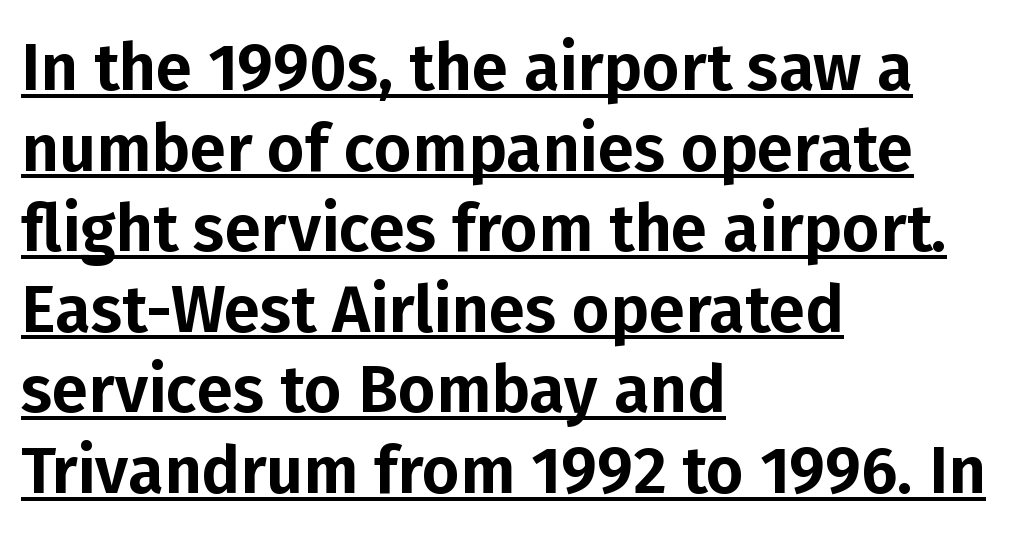
The image shows 65 px sans-serif type, upright; set left-aligned, line spacing 1.24x, normal letter spacing, underlined; low stroke contrast and a medium x-height.
